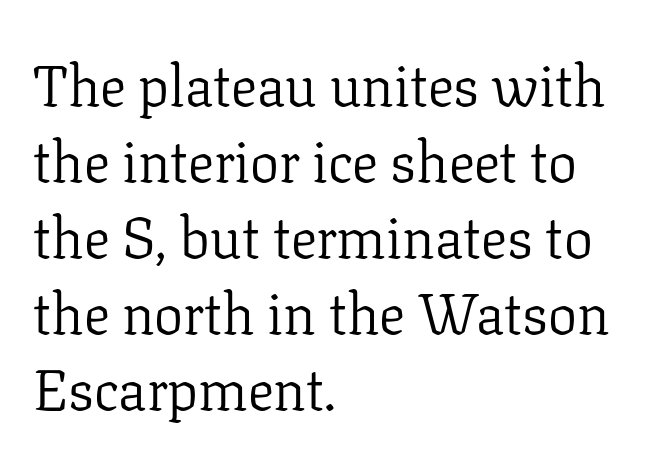
The image shows 58 px light serif type, upright; set left-aligned, normal line spacing (1.31x), normal letter spacing, not underlined; low stroke contrast and a medium x-height.
